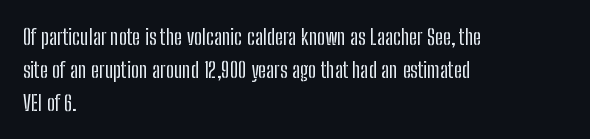
The image shows 22 px text type, upright; set left-aligned, normal line spacing (1.5x), normal letter spacing, not underlined.
